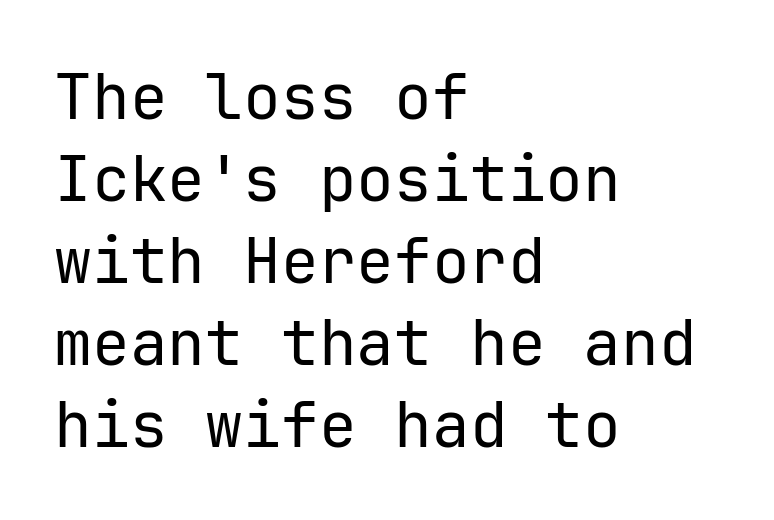
Q: Is the text bold? A: No.
Q: Is the text italic (slanted)? A: No, it is upright.
Q: Is the typeface a serif or a sans-serif typeface? A: Sans-serif.
Q: Is the text underlined? A: No.
Q: How is the paragraph aligned? A: Left-aligned.
Q: Is the spacing between letters normal or unusually wide? A: Normal.
Q: Is the spacing between lines tight, normal or loose? A: Normal.
Q: Width (condensed, normal, or wide)? A: Normal.
Q: Stroke contrast? A: Low.
Q: x-height? A: Medium.
Q: Monospaced? A: Yes.
